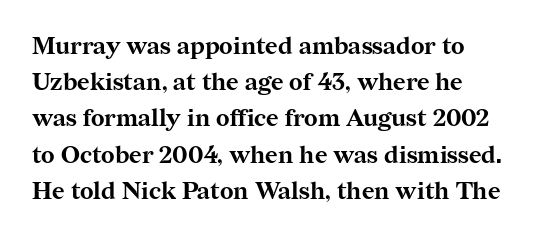
The image shows 24 px bold type, upright; set normal line spacing (1.51x), normal letter spacing, not underlined.
